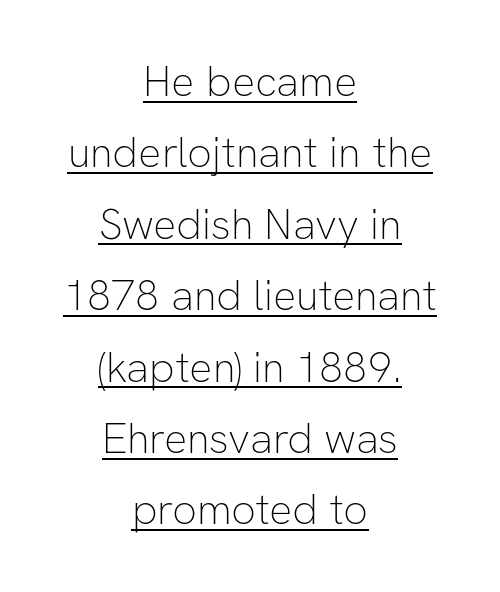
The image shows 43 px thin sans-serif type, upright; set centered, normal line spacing (1.66x), normal letter spacing, underlined; low stroke contrast and a medium x-height.
